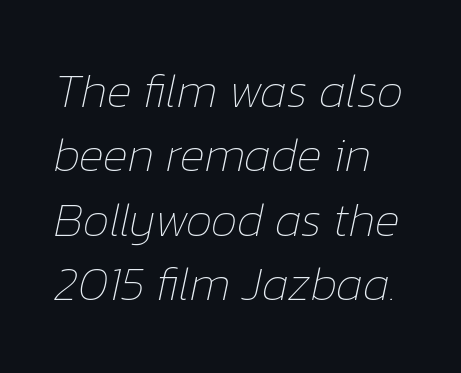
The image shows 48 px thin type, italic (leaning right); set left-aligned, normal line spacing (1.34x), normal letter spacing, not underlined; low stroke contrast and a medium x-height.
